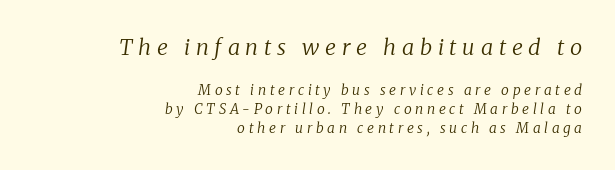
The image shows 22 px text type, italic (leaning right); set right-aligned, normal line spacing (1.36x), unusually wide letter spacing (+0.26 em), not underlined; the first (top) block is 1.57x larger.
